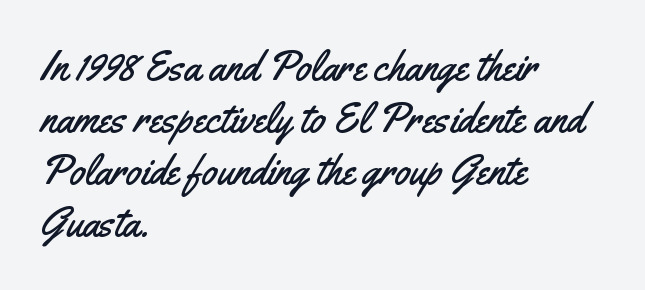
Lines of text with bare space underneath. The type is set solid horizontally, with unmodified tracking. The glyphs in this specimen are sans serif. Each new line begins a customary step beneath the previous one.
